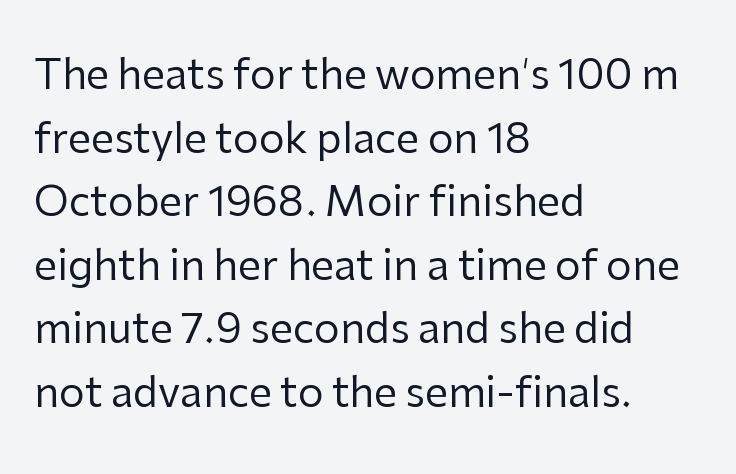
The image shows 41 px regular-weight sans-serif type, upright; set left-aligned, normal line spacing (1.55x), normal letter spacing, not underlined; low stroke contrast and a medium x-height.
